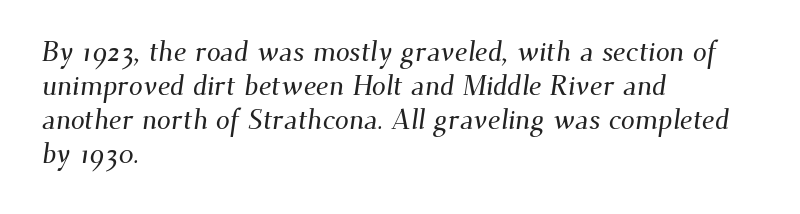
Note the varied advance widths — an 'i' is clearly narrower than an 'm'. Letters rest on an invisible, unmarked baseline. The line texture is even and compact thanks to regular tracking. This rendering uses left alignment, leaving the right contour irregular. The passage shown is typeset with a serif family.
